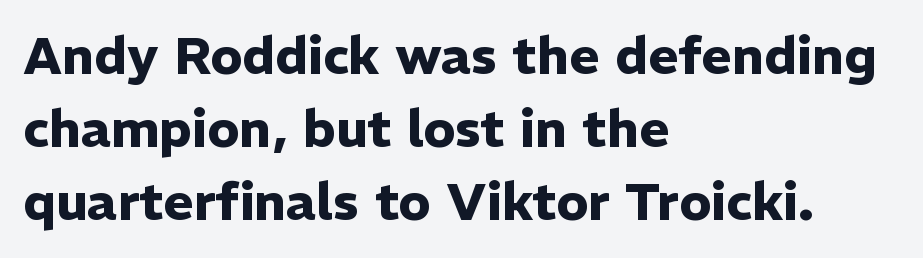
Q: Is the text bold? A: Yes.
Q: Is the text italic (slanted)? A: No, it is upright.
Q: Is the typeface a serif or a sans-serif typeface? A: Sans-serif.
Q: Is the text underlined? A: No.
Q: How is the paragraph aligned? A: Left-aligned.
Q: Is the spacing between letters normal or unusually wide? A: Normal.
Q: Is the spacing between lines tight, normal or loose? A: Normal.
Q: Width (condensed, normal, or wide)? A: Normal.
Q: Stroke contrast? A: Low.
Q: x-height? A: Medium.
Q: Monospaced? A: No.
